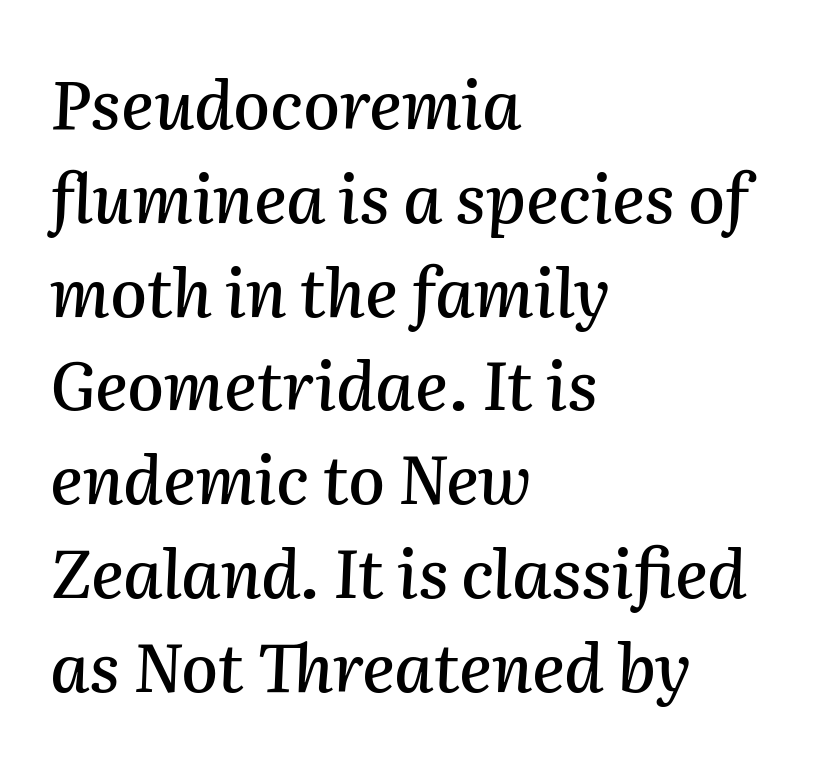
The image shows 67 px text type, italic (leaning right); set left-aligned, normal line spacing (1.4x), normal letter spacing, not underlined; medium stroke contrast and a medium x-height.
